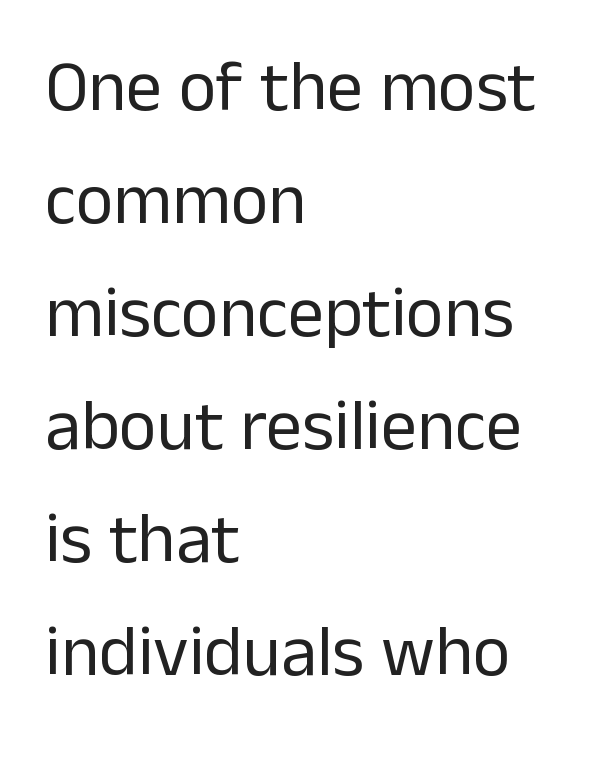
To sum up the face: it is a sans, with no serifs. Heft: none added — not bold. You could call the tracking neutral — neither tight nor loose. You can tell it's not italic because the verticals are truly vertical. The gap between lines stays unmarked. A student would call this left alignment; a typographer would say flush left, rag right.
